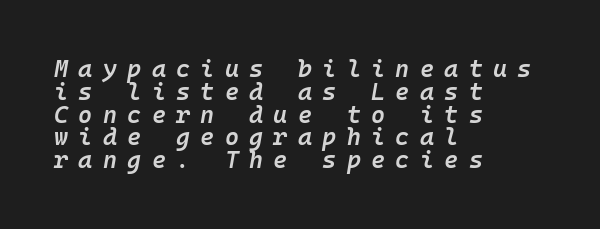
How are the letters spaced? Widely, with obvious added tracking. The lettering tilts uniformly, giving the passage an italic look. The paragraph shown leans on its left margin. Honestly, the rows look squashed on top of each other. Each row of text sits above clean, open space. Its strokes are somewhat broadened, the hallmark of semibold type.
